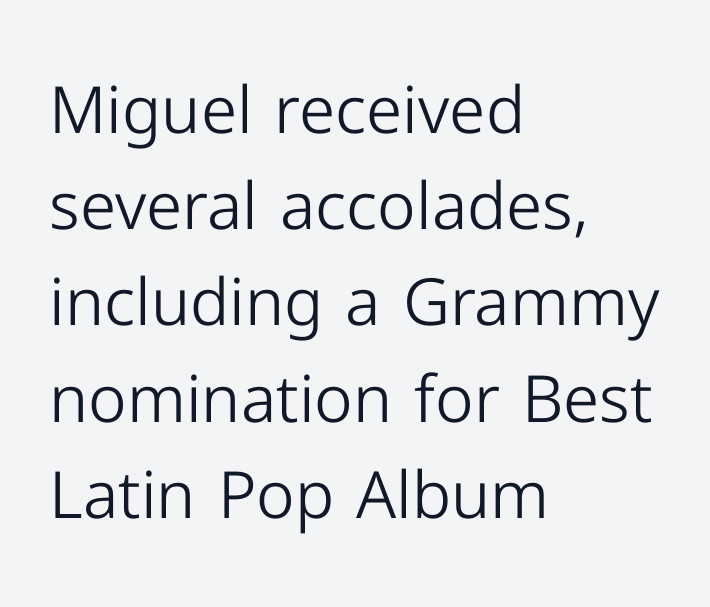
Q: Is the text bold? A: No.
Q: Is the text italic (slanted)? A: No, it is upright.
Q: Is the typeface a serif or a sans-serif typeface? A: Sans-serif.
Q: Is the text underlined? A: No.
Q: How is the paragraph aligned? A: Left-aligned.
Q: Is the spacing between letters normal or unusually wide? A: Normal.
Q: Is the spacing between lines tight, normal or loose? A: Normal.
Q: Width (condensed, normal, or wide)? A: Normal.
Q: Stroke contrast? A: Low.
Q: x-height? A: Medium.
Q: Monospaced? A: No.
